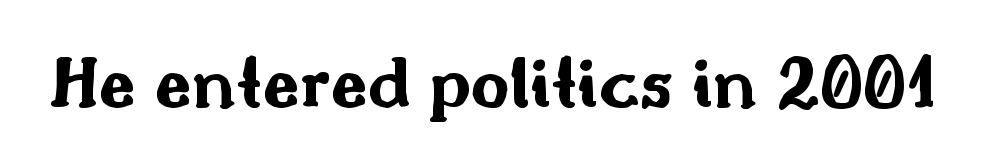
This rendering leaves character spacing at its baseline value. A typesetter would call this proportional, since set widths differ per character. The zone under the glyphs is completely vacant. In terms of letterform style, serifs are entirely absent.
